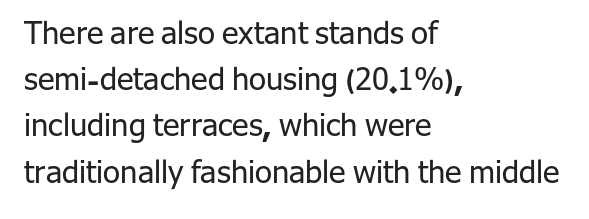
Q: Is the text bold? A: No.
Q: Is the text italic (slanted)? A: No, it is upright.
Q: Is the typeface a serif or a sans-serif typeface? A: Sans-serif.
Q: Is the text underlined? A: No.
Q: How is the paragraph aligned? A: Left-aligned.
Q: Is the spacing between letters normal or unusually wide? A: Normal.
Q: Is the spacing between lines tight, normal or loose? A: Normal.
Q: Width (condensed, normal, or wide)? A: Normal.
Q: Stroke contrast? A: Low.
Q: x-height? A: Medium.
Q: Monospaced? A: No.
